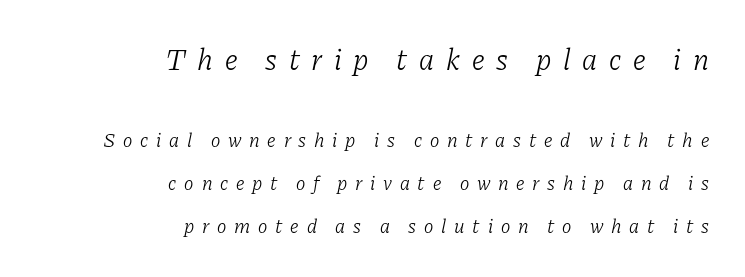
The image shows 30 px light serif type, italic (leaning right); set right-aligned, loose line spacing (2.15x), unusually wide letter spacing (+0.39 em), not underlined; the first (top) block is 1.5x larger; low stroke contrast and a medium x-height.
